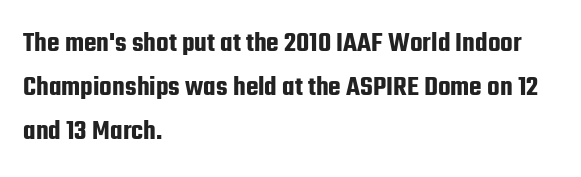
{"serif": "no", "italic": "no", "width": "condensed", "stroke_contrast": "low", "x_height": "medium", "monospaced": "no", "underline": "no", "align": "left", "line_spacing": "normal", "line_spacing_ratio": 1.52, "letter_spacing": "normal", "letter_spacing_em": 0.0, "glyph_px": 29}
